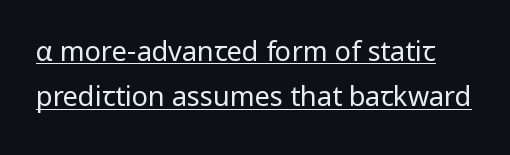
Baseline-to-baseline distance is the conventional proportion of letter height. This is underlined copy, the kind a proofreader might mark for attention. Counters stay open thanks to moderate or lighter strokes. Upright lettering throughout. What stands out about the letter spacing? Nothing — it is the standard amount.
